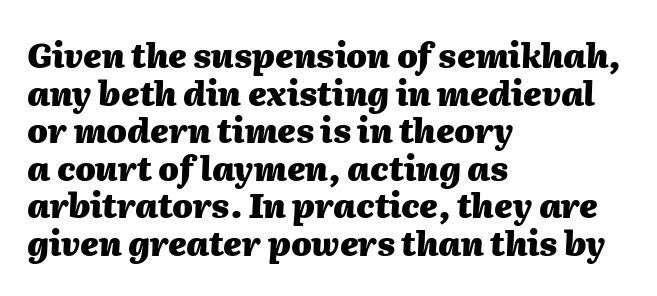
The image shows 33 px heavy type, italic (leaning right); set left-aligned, tight line spacing (1.14x), normal letter spacing, not underlined; medium stroke contrast and a medium x-height.
